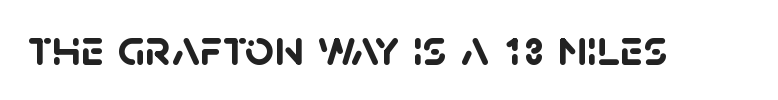
Is this a sans? Yes — the strokes have no serifs. Note the varied advance widths — an 'i' is clearly narrower than an 'm'. Underline: absent. Weight check: bold — yes, fully. The rendering keeps characters at their native spacing.
